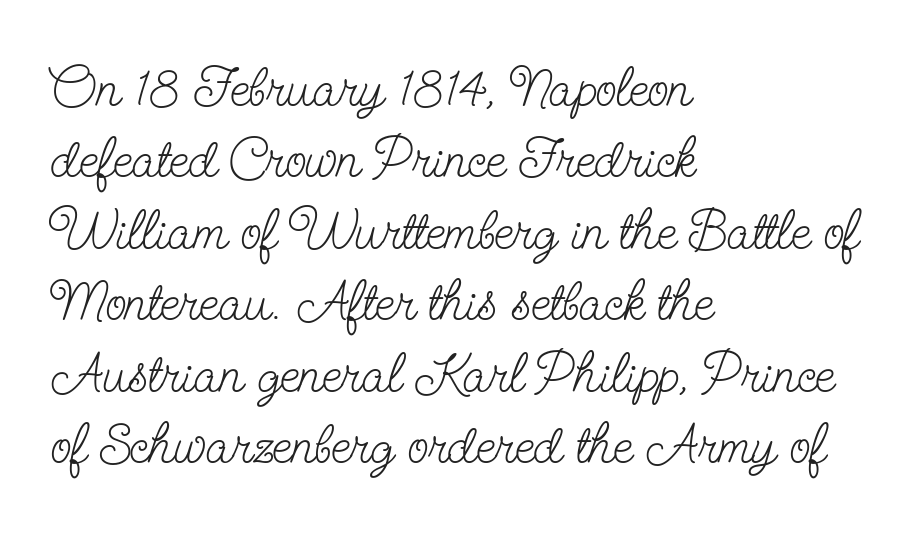
The image shows 55 px light, condensed serif type; set left-aligned, normal line spacing (1.3x), normal letter spacing, not underlined; low stroke contrast and a small x-height.
